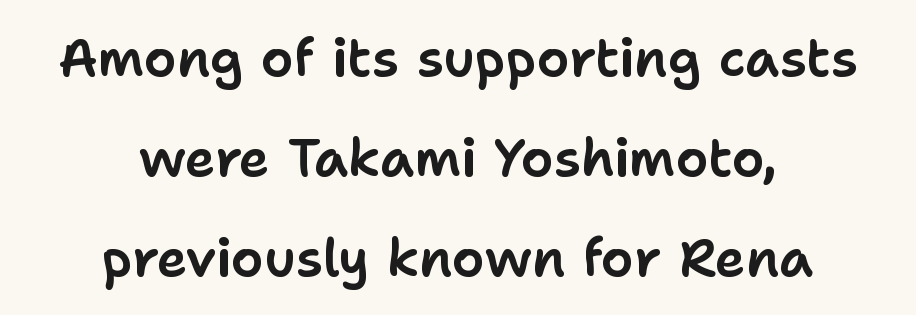
The image shows 52 px sans-serif type, upright; set centered, loose line spacing (1.92x), normal letter spacing, not underlined; low stroke contrast and a medium x-height.
